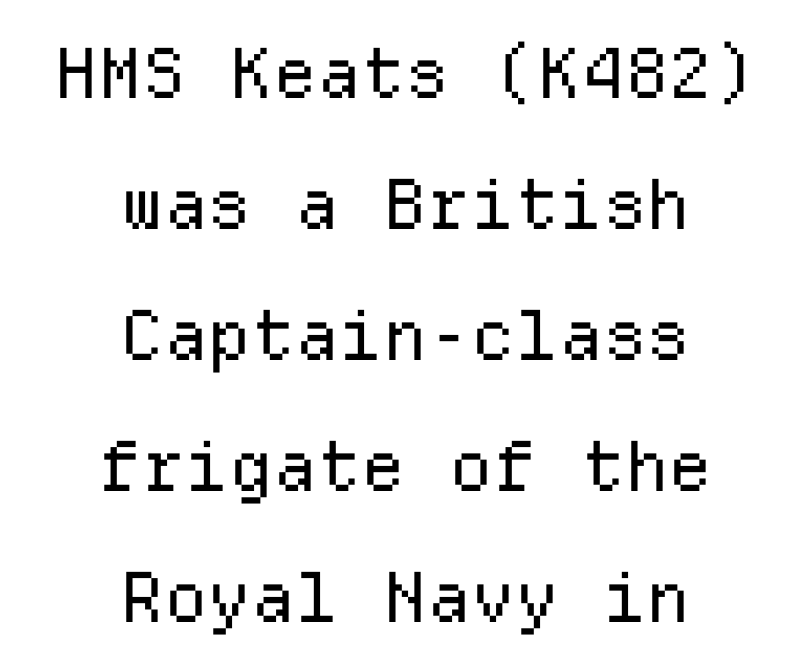
The space beneath each line is pristine and unruled. Note the uniform advance width — an 'i' takes as much space as an 'm'. The type is set solid horizontally, with unmodified tracking. Horizontal alignment here is central, giving a formal, balanced look. This is sans-serif lettering, the kind often seen on screens and signage. A roman cut, with each character standing at attention.
